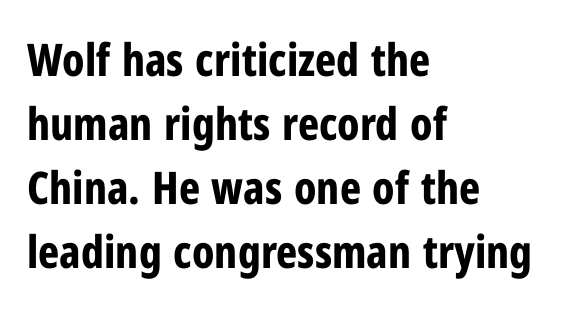
{"serif": "no", "italic": "no", "bold": "yes", "weight": "bold", "width": "condensed", "stroke_contrast": "low", "x_height": "medium", "monospaced": "no", "underline": "no", "align": "left", "line_spacing": "normal", "line_spacing_ratio": 1.42, "letter_spacing": "normal", "letter_spacing_em": 0.0, "glyph_px": 45}
